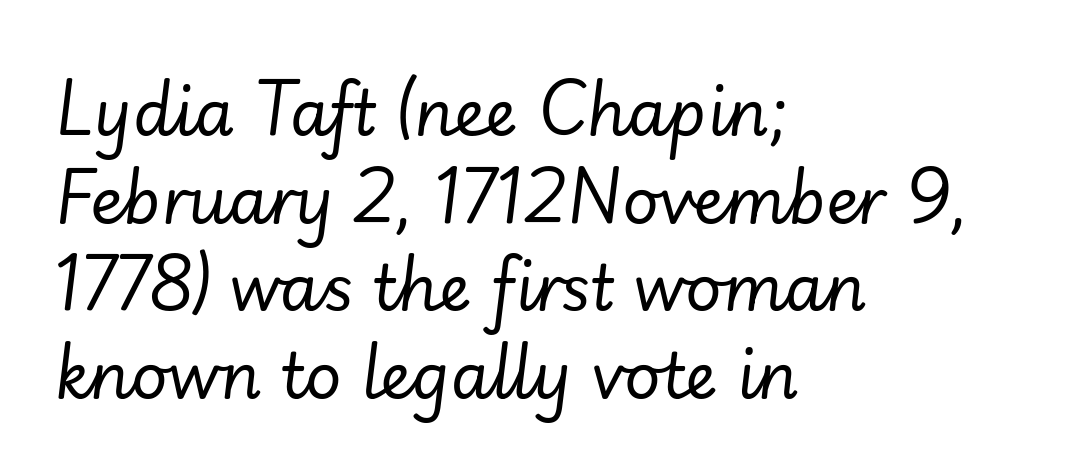
Unmarked baselines from the first word to the last. Weight: in the light-to-regular range. The letters advance in unequal steps, a hallmark of proportional type. The typography opts for an oblique posture over an upright one. Short and long lines alike share a common starting point at left. Caption: standard tracking, unaltered.
